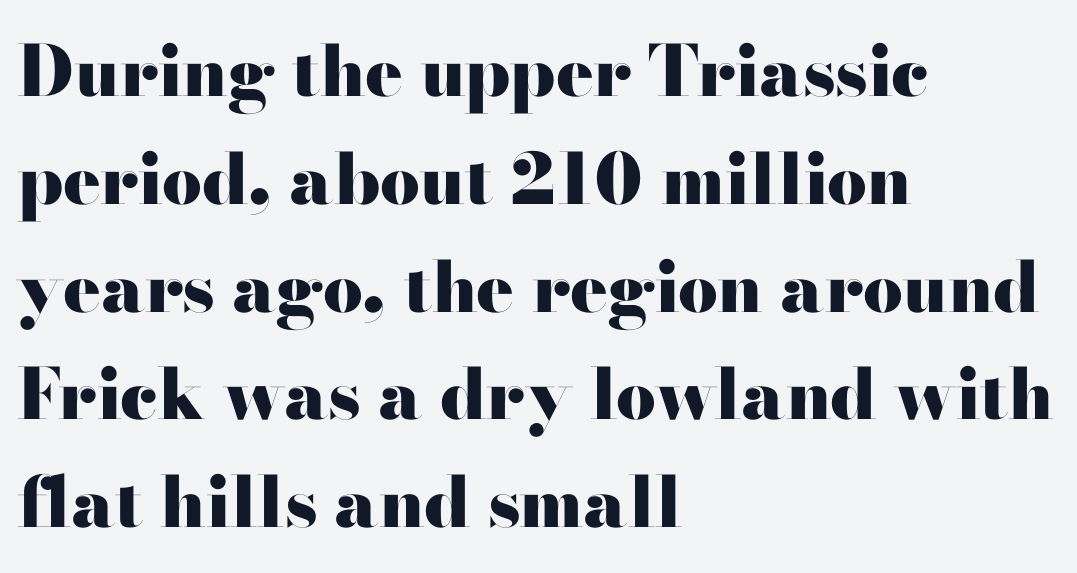
Posture: upright roman. Inter-character spacing is left at the font's built-in metrics. This block has exactly the height ordinary leading produces. Each glyph is drawn with heavy, bold strokes.
